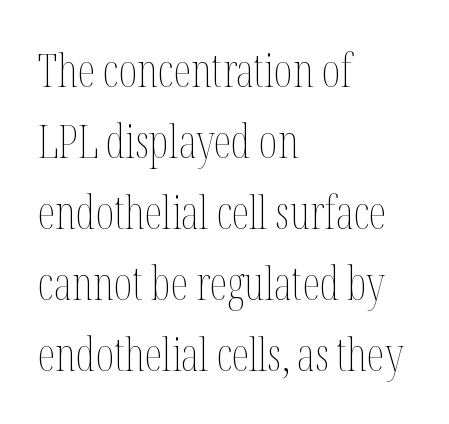
Q: Is the text bold? A: No.
Q: Is the text italic (slanted)? A: No, it is upright.
Q: Is the text underlined? A: No.
Q: How is the paragraph aligned? A: Left-aligned.
Q: Is the spacing between letters normal or unusually wide? A: Normal.
Q: Is the spacing between lines tight, normal or loose? A: Normal.
Q: Width (condensed, normal, or wide)? A: Condensed.
Q: Stroke contrast? A: Medium.
Q: x-height? A: Medium.
Q: Monospaced? A: No.
